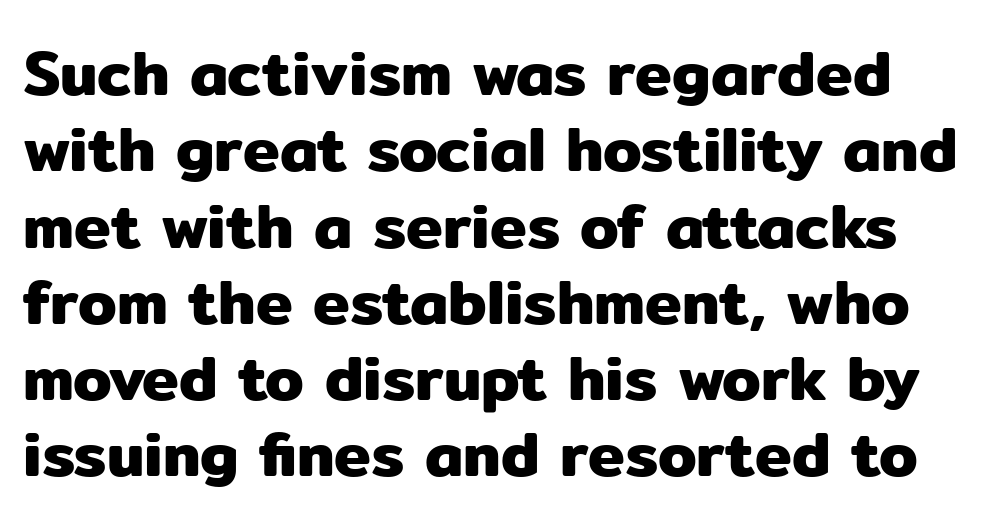
{"serif": "no", "italic": "no", "width": "normal", "stroke_contrast": "low", "x_height": "medium", "monospaced": "no", "underline": "no", "line_spacing_ratio": 1.23, "letter_spacing": "normal", "letter_spacing_em": 0.0, "glyph_px": 62}
